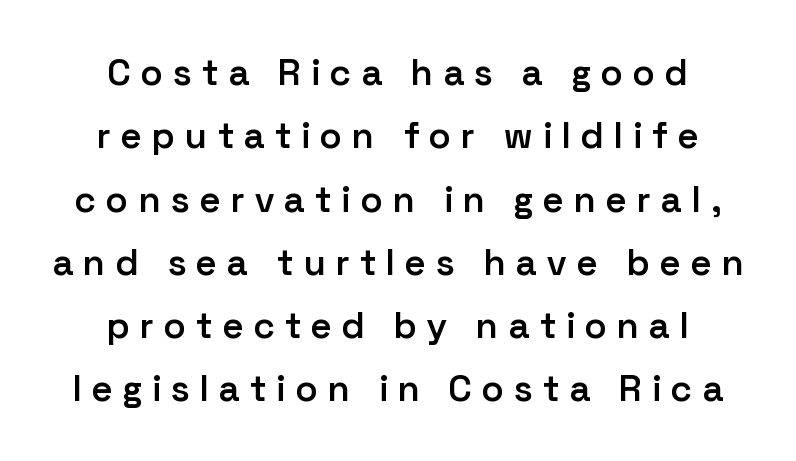
Q: Is the text bold? A: Semi-bold.
Q: Is the text italic (slanted)? A: No, it is upright.
Q: Is the typeface a serif or a sans-serif typeface? A: Sans-serif.
Q: Is the text underlined? A: No.
Q: How is the paragraph aligned? A: Centered.
Q: Is the spacing between letters normal or unusually wide? A: Unusually wide.
Q: Width (condensed, normal, or wide)? A: Normal.
Q: Stroke contrast? A: Low.
Q: x-height? A: Medium.
Q: Monospaced? A: No.
